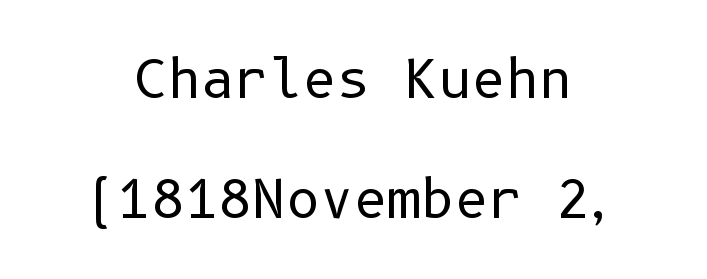
Q: Is the text bold? A: No.
Q: Is the text italic (slanted)? A: No, it is upright.
Q: Is the typeface a serif or a sans-serif typeface? A: Sans-serif.
Q: Is the text underlined? A: No.
Q: How is the paragraph aligned? A: Centered.
Q: Is the spacing between letters normal or unusually wide? A: Normal.
Q: Is the spacing between lines tight, normal or loose? A: Loose.
Q: Width (condensed, normal, or wide)? A: Normal.
Q: Stroke contrast? A: Low.
Q: x-height? A: Medium.
